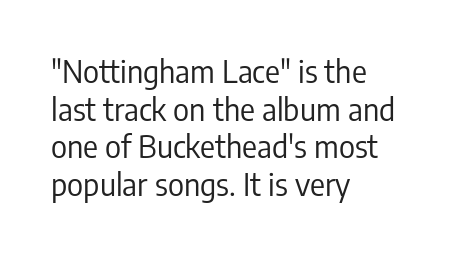
The image shows 31 px regular-weight, condensed sans-serif type, upright; set left-aligned, line spacing 1.21x, normal letter spacing, not underlined; low stroke contrast and a medium x-height.
